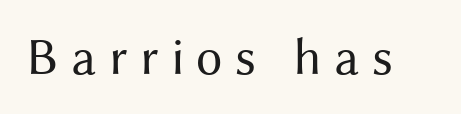
The image shows 53 px regular-weight sans-serif type, upright; set unusually wide letter spacing (+0.23 em), not underlined; medium stroke contrast and a medium x-height.
